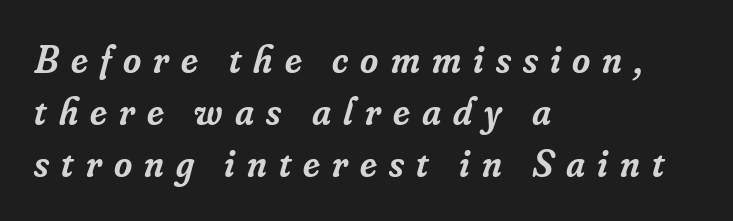
{"serif": "yes", "italic": "yes", "lean": "right", "slant_degrees": 16, "bold": "semi", "weight": "semibold", "width": "normal", "stroke_contrast": "low", "x_height": "small", "monospaced": "no", "underline": "no", "align": "left", "line_spacing": "normal", "line_spacing_ratio": 1.33, "letter_spacing": "wide", "letter_spacing_em": 0.31, "glyph_px": 39}
